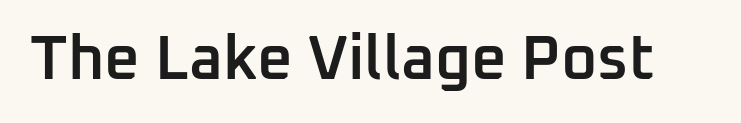
Q: Is the text bold? A: Semi-bold.
Q: Is the text italic (slanted)? A: No, it is upright.
Q: Is the typeface a serif or a sans-serif typeface? A: Sans-serif.
Q: Is the text underlined? A: No.
Q: Is the spacing between letters normal or unusually wide? A: Normal.
Q: Width (condensed, normal, or wide)? A: Normal.
Q: Stroke contrast? A: Low.
Q: x-height? A: Medium.
Q: Monospaced? A: No.
